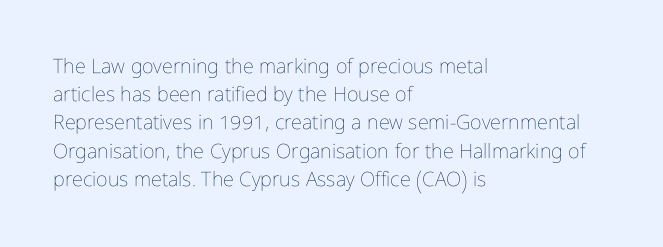
Nobody drew a line under any word here. When letters stand straight like this, we call the style roman or upright. The lines sit at an ordinary, default distance from one another. Summary of weight: not heavy and not bold.
